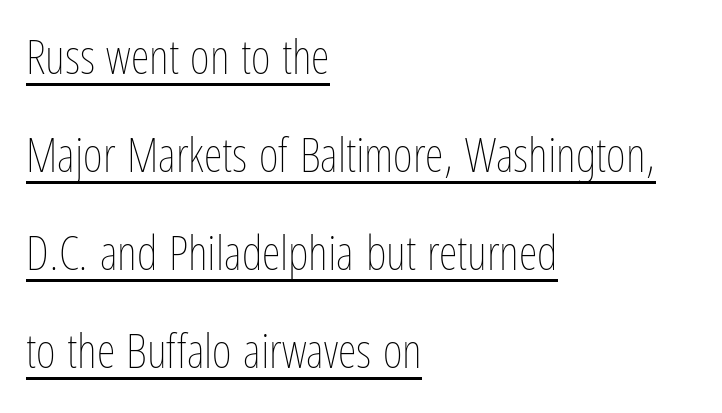
The letters advance in unequal steps, a hallmark of proportional type. The passage is arranged the way most books set body copy — flush left. Emphasis is given by a line drawn under the lettering. Stems and bowls with no extra thickness — not bold. Line spacing here is loose.
